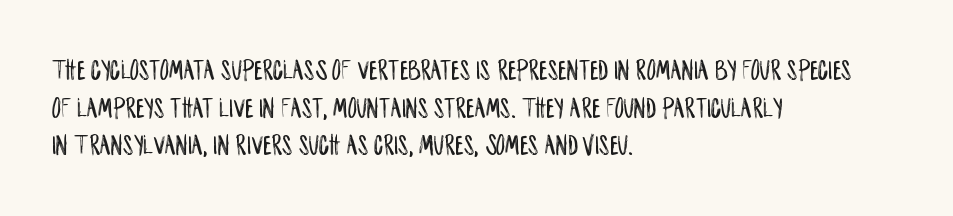
Q: Is the text italic (slanted)? A: No, it is upright.
Q: Is the typeface a serif or a sans-serif typeface? A: Sans-serif.
Q: Is the text underlined? A: No.
Q: How is the paragraph aligned? A: Left-aligned.
Q: Is the spacing between letters normal or unusually wide? A: Normal.
Q: Is the spacing between lines tight, normal or loose? A: Normal.
Q: Width (condensed, normal, or wide)? A: Condensed.
Q: Stroke contrast? A: Low.
Q: x-height? A: Large.
Q: Monospaced? A: No.
